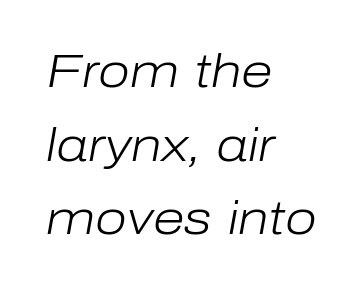
Q: Is the text bold? A: No.
Q: Is the text italic (slanted)? A: Yes, it leans right by about 10 degrees.
Q: Is the text underlined? A: No.
Q: How is the paragraph aligned? A: Left-aligned.
Q: Is the spacing between letters normal or unusually wide? A: Normal.
Q: Is the spacing between lines tight, normal or loose? A: Normal.
Q: Width (condensed, normal, or wide)? A: Normal.
Q: Stroke contrast? A: Low.
Q: x-height? A: Medium.
Q: Monospaced? A: No.
